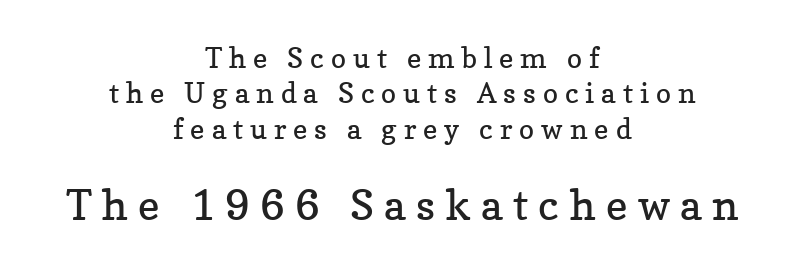
The image shows 42 px regular-weight serif type, upright; set centered, normal line spacing (1.26x), unusually wide letter spacing (+0.25 em), not underlined; the second (bottom) block is 1.5x larger; low stroke contrast and a medium x-height.
